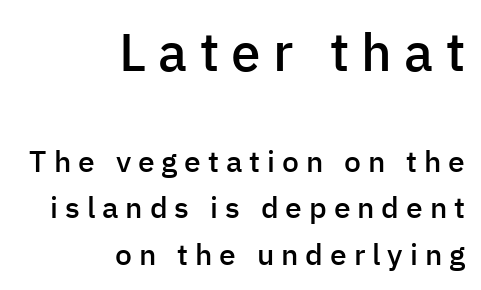
One glance says typical: line gaps are just what's usual. A typesetter would mark this as roman, not italic. Letters rest on an invisible, unmarked baseline. Observe the absence of serifs on each vertical stroke in this sample. Looks like regular typesetting: each glyph gets only the width it needs.
